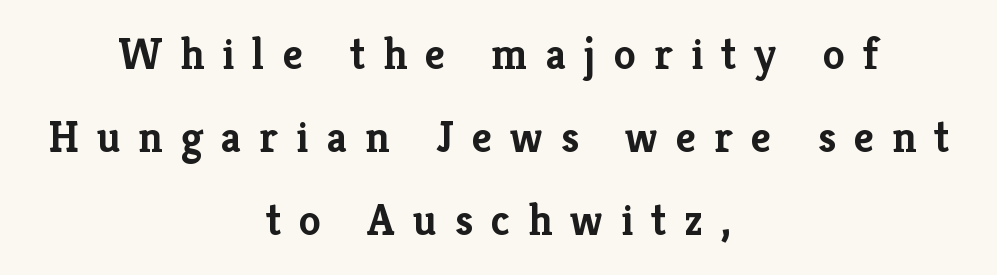
The image shows 44 px semibold serif type, upright; set centered, line spacing 1.89x, unusually wide letter spacing (+0.41 em), not underlined; low stroke contrast and a medium x-height.
